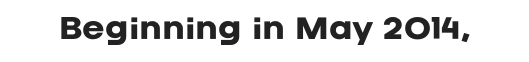
Q: Is the text bold? A: Yes.
Q: Is the text italic (slanted)? A: No, it is upright.
Q: Is the text underlined? A: No.
Q: Is the spacing between letters normal or unusually wide? A: Normal.
